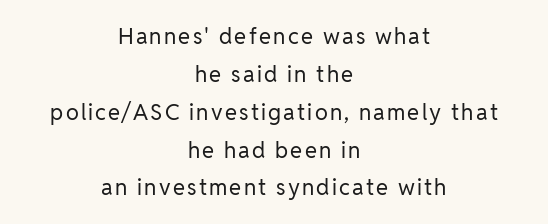
{"italic": "no", "bold": "no", "underline": "no", "align": "center", "line_spacing_ratio": 1.72, "glyph_px": 22}
